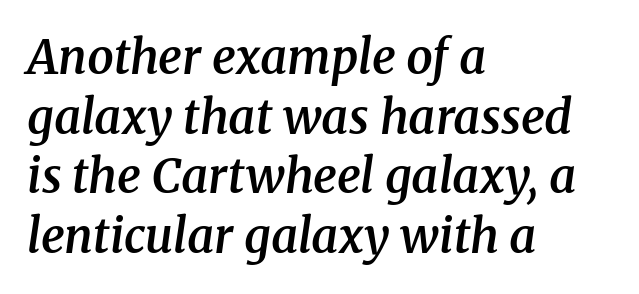
The image shows 47 px semibold serif type, italic (leaning right); set left-aligned, normal line spacing (1.27x), normal letter spacing, not underlined; medium stroke contrast and a medium x-height.
